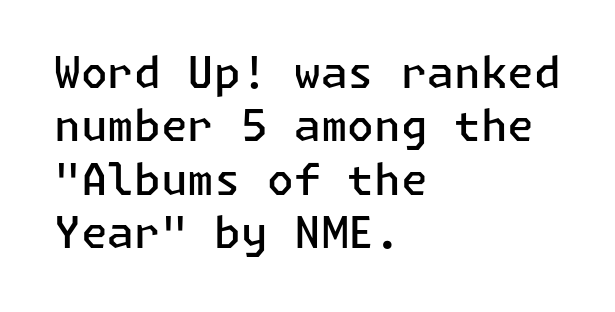
{"serif": "no", "italic": "no", "bold": "semi", "weight": "semibold", "width": "normal", "stroke_contrast": "low", "x_height": "medium", "underline": "no", "align": "left", "line_spacing_ratio": 1.24, "letter_spacing": "normal", "letter_spacing_em": 0.0, "glyph_px": 43}
